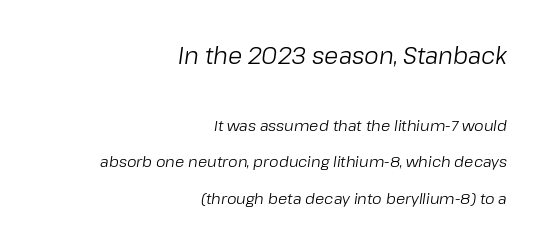
Q: Is the text bold? A: No.
Q: Is the text italic (slanted)? A: Yes, it leans right by about 8 degrees.
Q: Is the text underlined? A: No.
Q: How is the paragraph aligned? A: Right-aligned.
Q: Is the spacing between letters normal or unusually wide? A: Normal.
Q: Is the spacing between lines tight, normal or loose? A: Loose.
Q: Which block of text is set in a larger size, the first (top) or the second (bottom)? A: The first (top) one.
